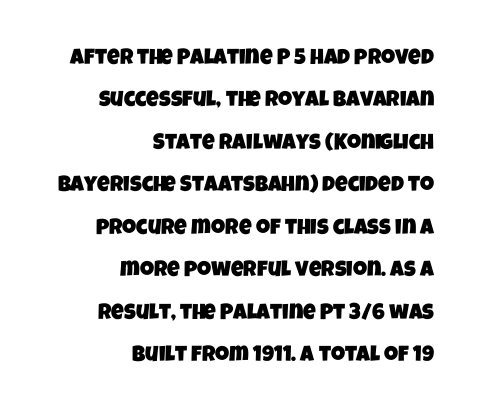
Q: Is the text underlined? A: No.
Q: How is the paragraph aligned? A: Right-aligned.
Q: Is the spacing between letters normal or unusually wide? A: Normal.
Q: Is the spacing between lines tight, normal or loose? A: Loose.
